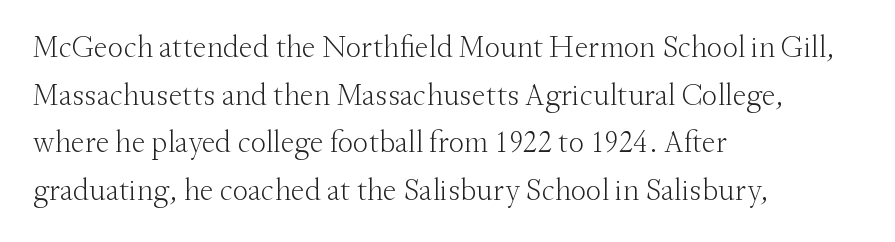
Q: Is the text bold? A: No.
Q: Is the text italic (slanted)? A: No, it is upright.
Q: Is the typeface a serif or a sans-serif typeface? A: Serif.
Q: Is the text underlined? A: No.
Q: How is the paragraph aligned? A: Left-aligned.
Q: Is the spacing between letters normal or unusually wide? A: Normal.
Q: Is the spacing between lines tight, normal or loose? A: Normal.
Q: Width (condensed, normal, or wide)? A: Normal.
Q: Stroke contrast? A: Medium.
Q: x-height? A: Small.
Q: Monospaced? A: No.
